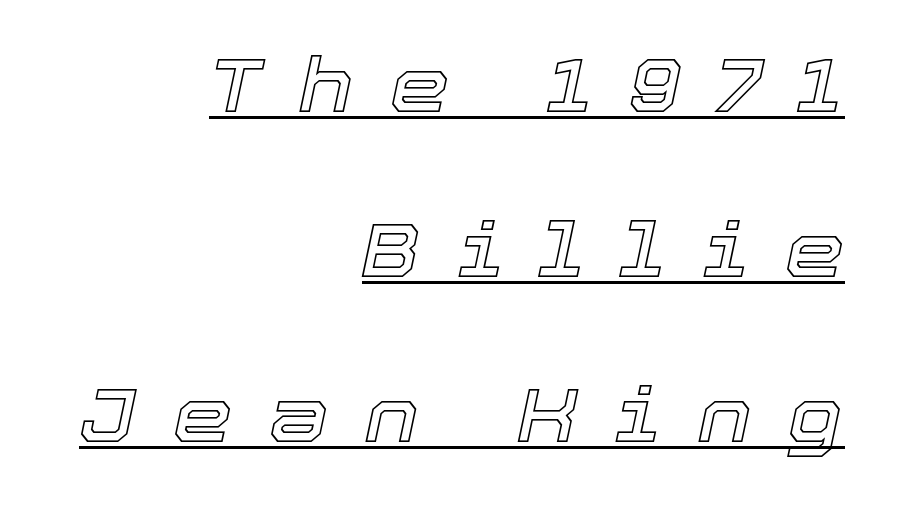
{"italic": "yes", "lean": "right", "slant_degrees": 12, "width": "normal", "x_height": "medium", "monospaced": "no", "underline": "yes", "align": "right", "line_spacing": "loose", "line_spacing_ratio": 2.2, "letter_spacing": "wide", "letter_spacing_em": 0.49, "glyph_px": 75}
